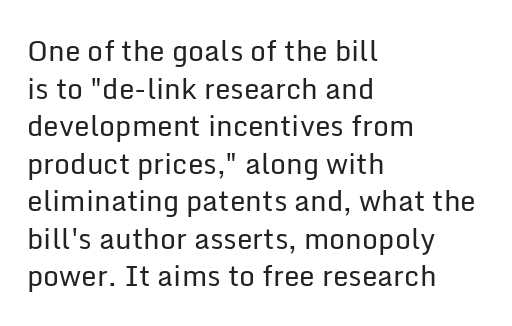
{"serif": "no", "italic": "no", "bold": "no", "weight": "regular", "width": "normal", "stroke_contrast": "low", "x_height": "medium", "monospaced": "no", "underline": "no", "align": "left", "line_spacing": "normal", "line_spacing_ratio": 1.34, "letter_spacing": "normal", "letter_spacing_em": 0.0, "glyph_px": 28}
